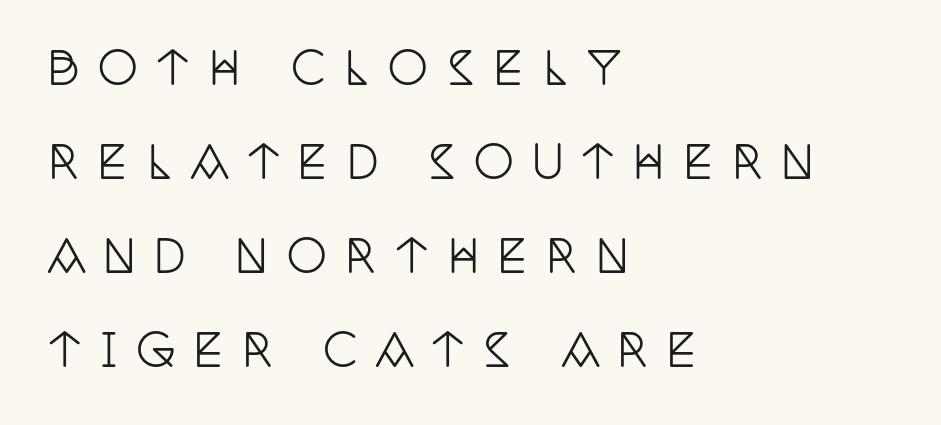
{"serif": "yes", "italic": "no", "width": "condensed", "stroke_contrast": "low", "x_height": "large", "monospaced": "no", "underline": "no", "align": "left", "line_spacing": "loose", "line_spacing_ratio": 2.09, "letter_spacing": "wide", "letter_spacing_em": 0.4, "glyph_px": 45}
